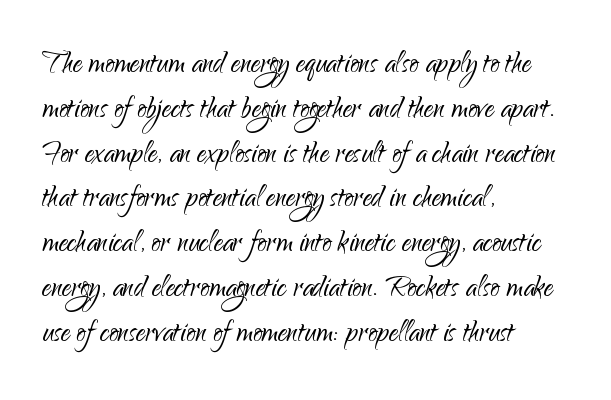
The image shows 37 px light sans-serif type; set left-aligned, line spacing 1.21x, normal letter spacing, not underlined; low stroke contrast and a small x-height.
